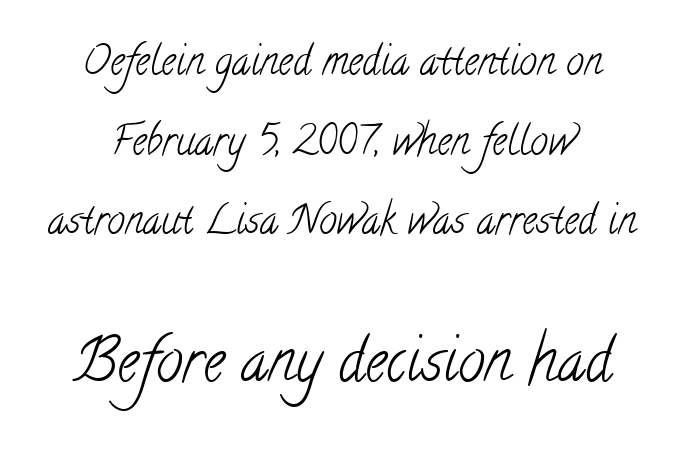
Q: Is the text bold? A: No.
Q: Is the typeface a serif or a sans-serif typeface? A: Serif.
Q: Is the text underlined? A: No.
Q: How is the paragraph aligned? A: Centered.
Q: Is the spacing between letters normal or unusually wide? A: Normal.
Q: Is the spacing between lines tight, normal or loose? A: Loose.
Q: Which block of text is set in a larger size, the first (top) or the second (bottom)? A: The second (bottom) one.
Q: Width (condensed, normal, or wide)? A: Condensed.
Q: Stroke contrast? A: Low.
Q: x-height? A: Small.
Q: Monospaced? A: No.
